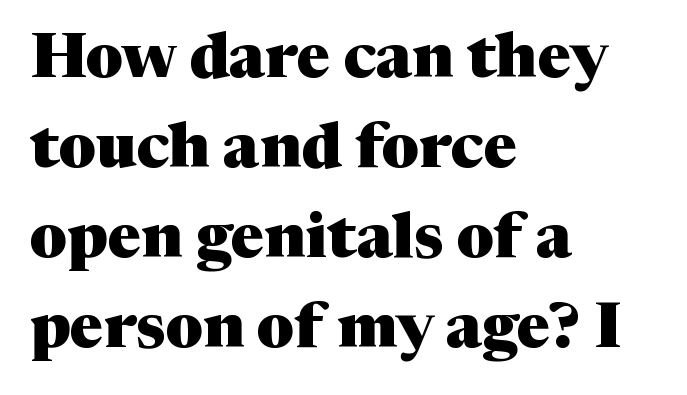
Q: Is the text bold? A: Yes.
Q: Is the text italic (slanted)? A: No, it is upright.
Q: Is the typeface a serif or a sans-serif typeface? A: Serif.
Q: Is the text underlined? A: No.
Q: How is the paragraph aligned? A: Left-aligned.
Q: Is the spacing between letters normal or unusually wide? A: Normal.
Q: Is the spacing between lines tight, normal or loose? A: Normal.
Q: Width (condensed, normal, or wide)? A: Normal.
Q: Stroke contrast? A: Medium.
Q: x-height? A: Medium.
Q: Monospaced? A: No.
